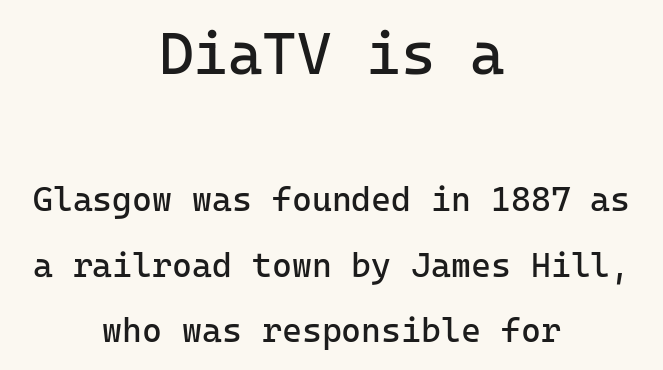
Q: Is the text bold? A: No.
Q: Is the text italic (slanted)? A: No, it is upright.
Q: Is the typeface a serif or a sans-serif typeface? A: Sans-serif.
Q: Is the text underlined? A: No.
Q: How is the paragraph aligned? A: Centered.
Q: Is the spacing between letters normal or unusually wide? A: Normal.
Q: Is the spacing between lines tight, normal or loose? A: Loose.
Q: Which block of text is set in a larger size, the first (top) or the second (bottom)? A: The first (top) one.
Q: Width (condensed, normal, or wide)? A: Normal.
Q: Stroke contrast? A: Low.
Q: x-height? A: Medium.
Q: Monospaced? A: Yes.
